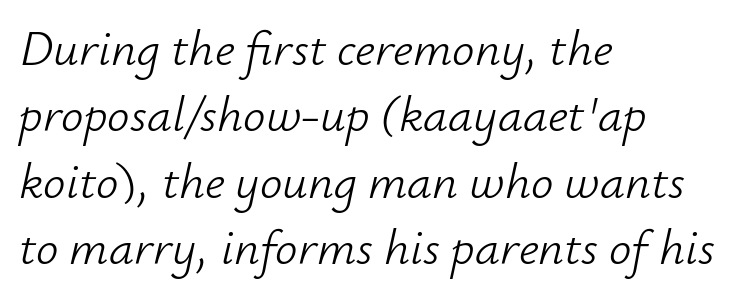
{"italic": "yes", "lean": "right", "slant_degrees": 12, "bold": "no", "weight": "light", "width": "normal", "stroke_contrast": "low", "x_height": "small", "monospaced": "no", "underline": "no", "align": "left", "line_spacing": "normal", "line_spacing_ratio": 1.33, "letter_spacing": "normal", "letter_spacing_em": 0.0, "glyph_px": 50}
